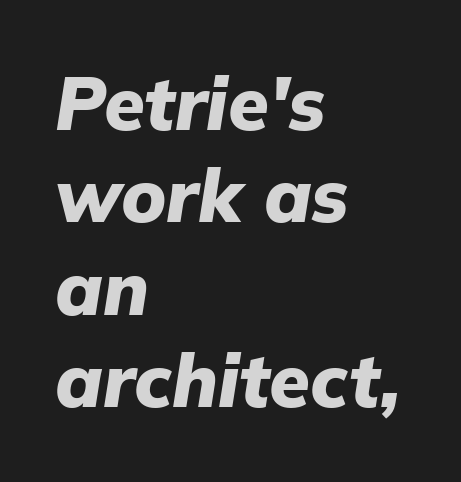
{"italic": "yes", "lean": "right", "slant_degrees": 9, "bold": "yes", "weight": "heavy", "width": "normal", "stroke_contrast": "low", "x_height": "medium", "monospaced": "no", "underline": "no", "align": "left", "line_spacing": "normal", "line_spacing_ratio": 1.25, "letter_spacing": "normal", "letter_spacing_em": 0.0, "glyph_px": 74}
